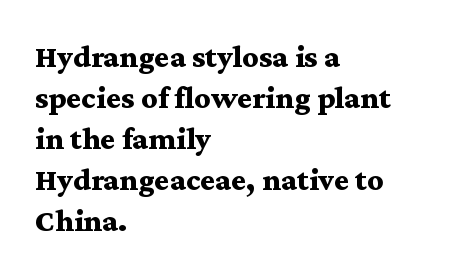
The image shows 32 px bold, wide serif type, upright; set left-aligned, normal line spacing (1.28x), normal letter spacing, not underlined; medium stroke contrast and a medium x-height.
